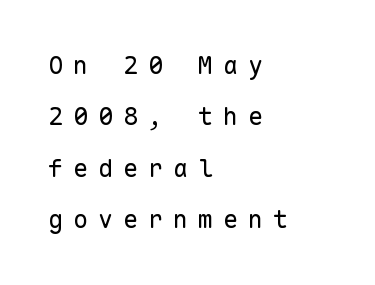
The image shows 25 px text type, upright; set left-aligned, loose line spacing (2.06x), unusually wide letter spacing (+0.4 em), not underlined.
